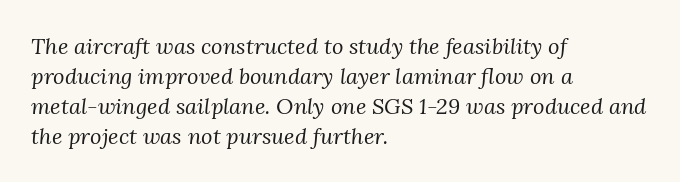
The image shows 22 px text type, italic (leaning right); set left-aligned, normal line spacing (1.36x), normal letter spacing, not underlined.
